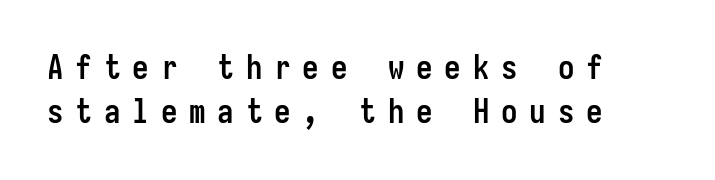
{"serif": "no", "italic": "no", "bold": "yes", "weight": "semibold", "width": "condensed", "stroke_contrast": "low", "x_height": "medium", "monospaced": "yes", "underline": "no", "align": "left", "line_spacing": "normal", "line_spacing_ratio": 1.33, "letter_spacing": "wide", "letter_spacing_em": 0.36, "glyph_px": 33}
